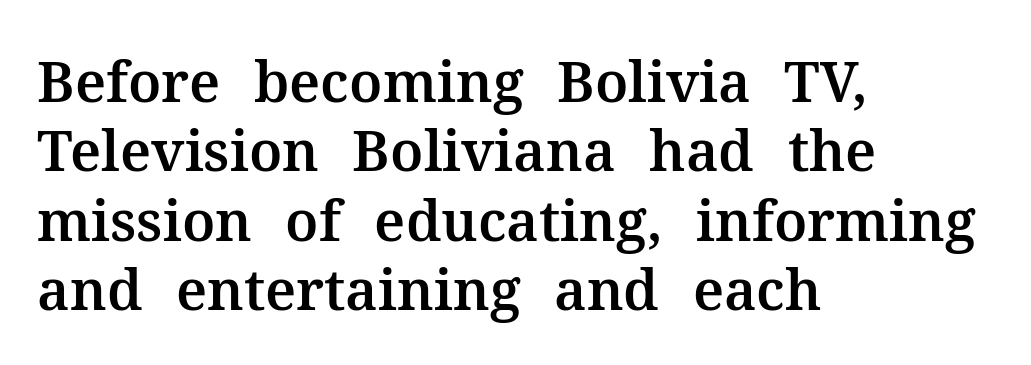
The ragged edge is on the right, which tells us the setting is flush left. Each letter's strokes conclude with small projecting serifs. This sample has the flowing, uneven cadence of proportional lettering. Characters remain perfectly vertical along every line. Nothing unusual about the tracking: characters are spaced as the font intends. Glance below the letters and you will spot only blank space.
